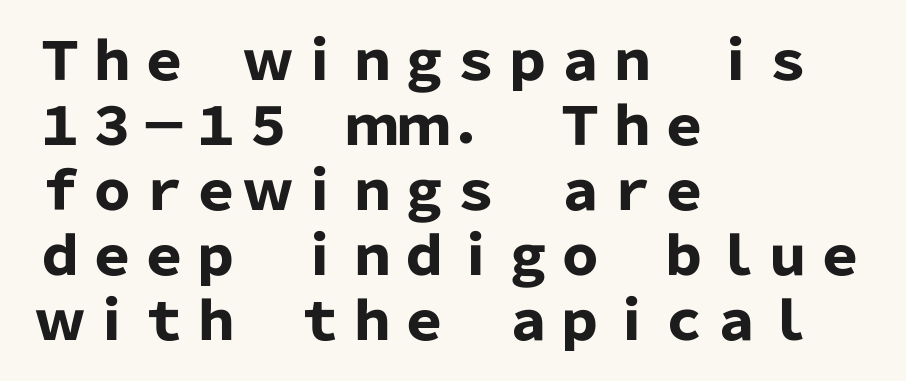
Casual observation: everything's shoved over to the left. Stroke thickness is high; the sample reads as a true bold. Proportional: the letters do not fall into vertical columns. Tracking here is standard; glyphs follow each other at the usual distance. Honestly, there is no underline to notice here at all.
